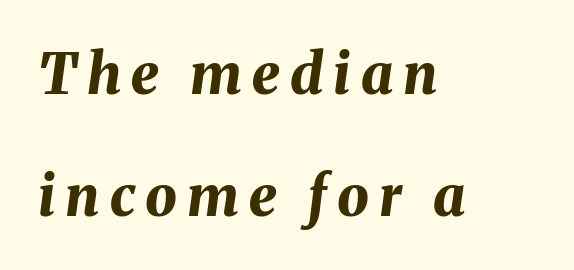
The image shows 56 px bold type, italic (leaning right); set left-aligned, loose line spacing (2.17x), not underlined; medium stroke contrast and a medium x-height.
